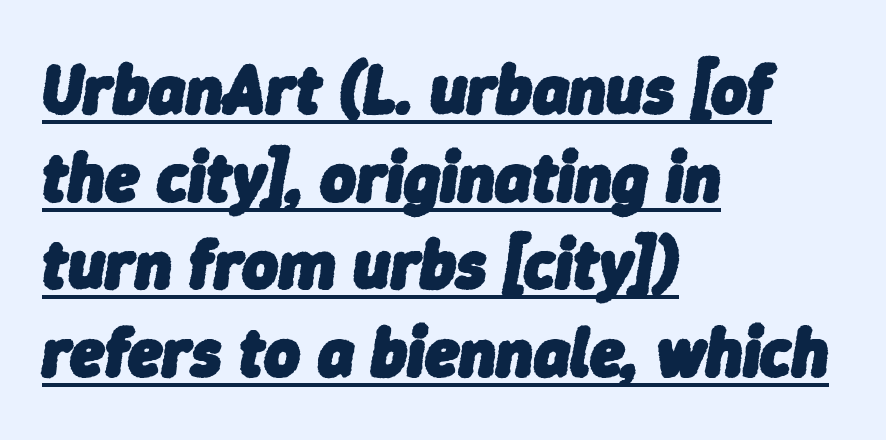
The text block is weighted toward the left margin, trailing off unevenly rightward. Tracking here is standard; glyphs follow each other at the usual distance. It's the slanting kind of type. In terms of leading, this rendering sits right in the middle.
